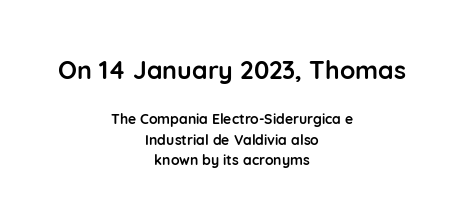
The image shows 25 px bold type, upright; set centered, normal line spacing (1.46x), normal letter spacing, not underlined; the first (top) block is 1.79x larger.
